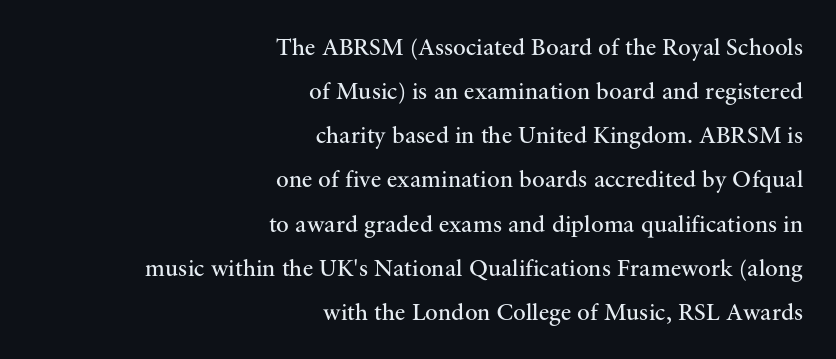
Q: Is the text bold? A: No.
Q: Is the text italic (slanted)? A: No, it is upright.
Q: Is the text underlined? A: No.
Q: How is the paragraph aligned? A: Right-aligned.
Q: Is the spacing between letters normal or unusually wide? A: Normal.
